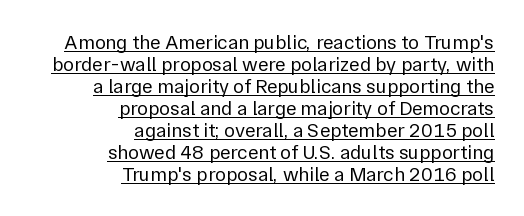
The image shows 20 px text type, upright; set right-aligned, tight line spacing (1.1x), normal letter spacing, underlined.
